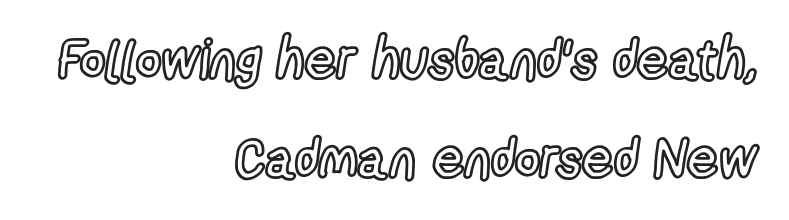
You could not count columns in this text — the font is proportionally spaced. The tracking reads as untouched default to a designer's eye. Alignment: flush right. No word sits above an underline.
